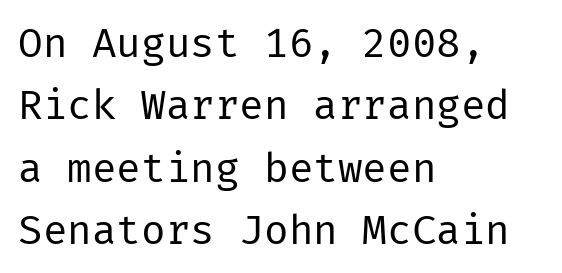
The image shows 41 px regular-weight sans-serif type, upright; set left-aligned, normal line spacing (1.52x), normal letter spacing, not underlined; low stroke contrast and a medium x-height.
